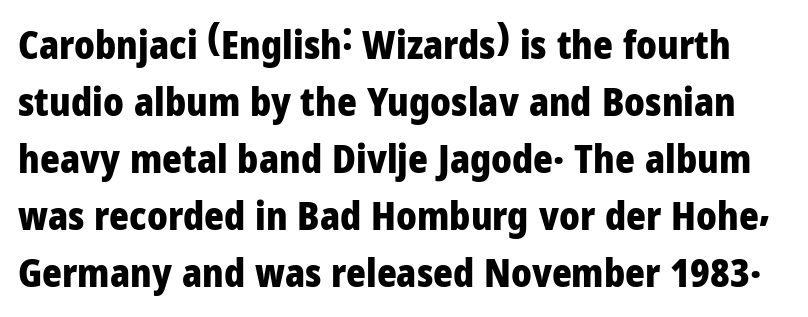
The image shows 38 px heavy sans-serif type, upright; set normal line spacing (1.5x), normal letter spacing, not underlined; low stroke contrast and a medium x-height.
